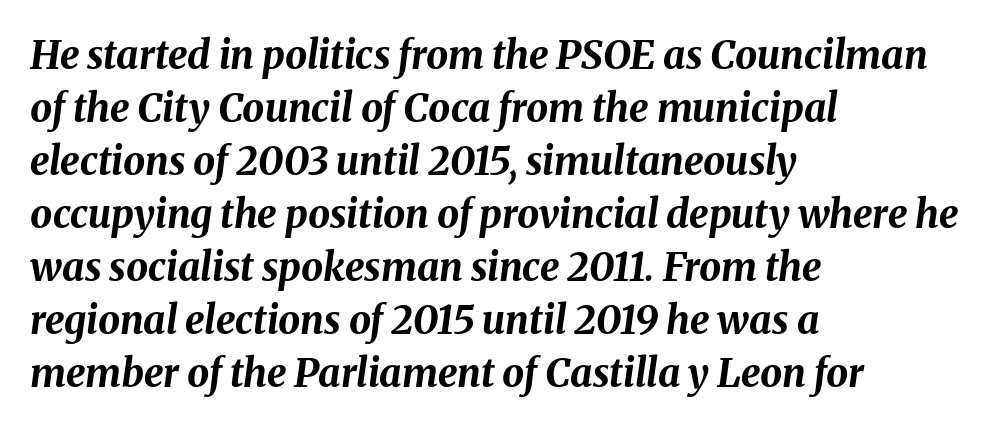
The image shows 39 px bold type, italic (leaning right); set left-aligned, normal line spacing (1.36x), normal letter spacing, not underlined; medium stroke contrast and a medium x-height.
